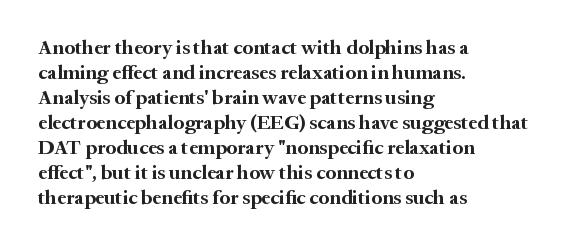
Q: Is the text bold? A: Yes.
Q: Is the text italic (slanted)? A: No, it is upright.
Q: Is the text underlined? A: No.
Q: How is the paragraph aligned? A: Left-aligned.
Q: Is the spacing between letters normal or unusually wide? A: Normal.
Q: Is the spacing between lines tight, normal or loose? A: Normal.
